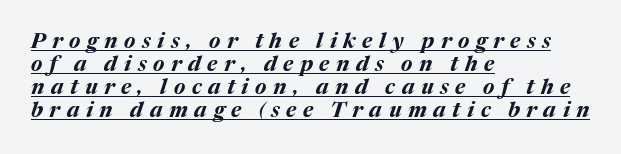
The image shows 21 px bold type, italic (leaning right); set left-aligned, tight line spacing (1.1x), unusually wide letter spacing (+0.31 em), underlined.
